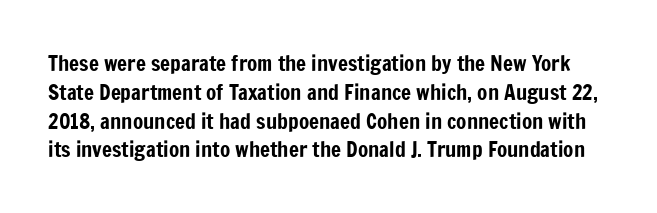
Honestly, the row spacing looks completely unremarkable. Nope, not italic — everything's standing straight. Compared with typical body copy, the letter spacing here is the same. Decoration check: the copy has no underline.
